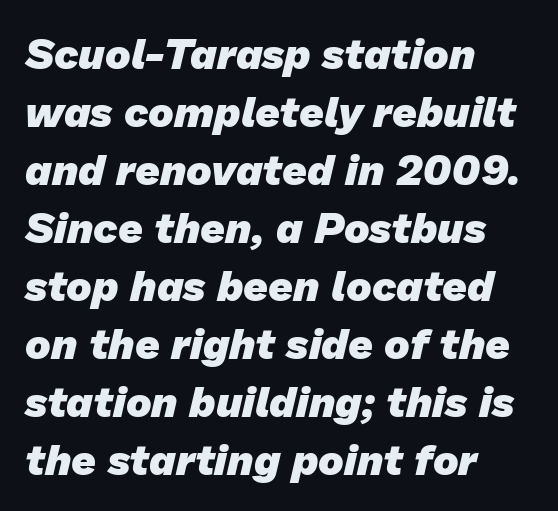
Q: Is the text bold? A: Yes.
Q: Is the typeface a serif or a sans-serif typeface? A: Sans-serif.
Q: Is the text underlined? A: No.
Q: How is the paragraph aligned? A: Left-aligned.
Q: Is the spacing between letters normal or unusually wide? A: Normal.
Q: Is the spacing between lines tight, normal or loose? A: Normal.
Q: Width (condensed, normal, or wide)? A: Normal.
Q: Stroke contrast? A: Low.
Q: x-height? A: Medium.
Q: Monospaced? A: No.
